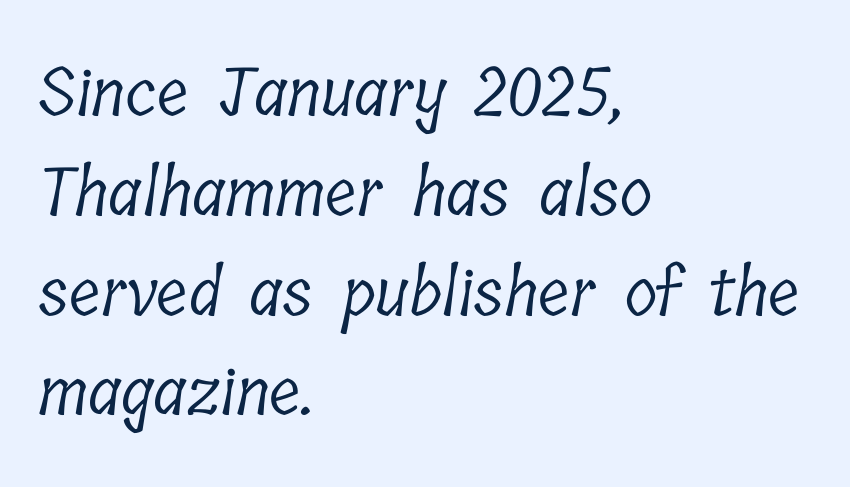
Each letter keeps its own natural width here, so spacing adapts to shape. The text was rendered using a seriffed face with decorative stroke endings. Summary of vertical rhythm: regular, with standard interline spacing. Stems here are at most as thick as an everyday book face.
